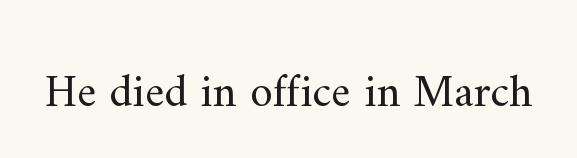
The image shows 46 px regular-weight serif type, upright; set normal letter spacing, not underlined; medium stroke contrast and a small x-height.
